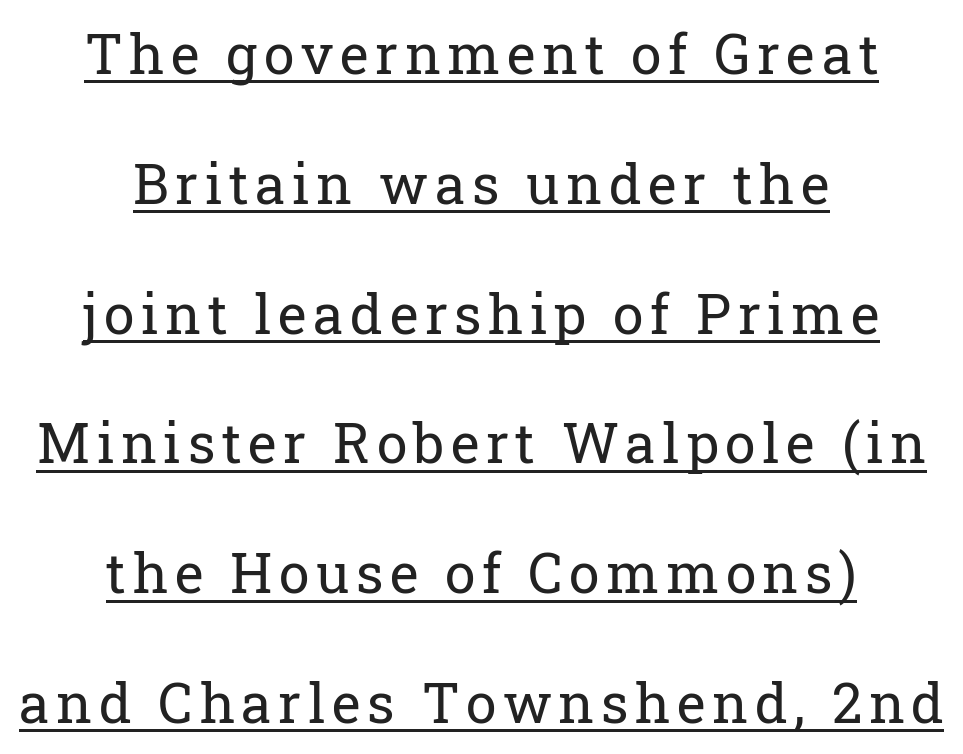
Bold? No — there's no thickening of the strokes. The glyphs are accompanied by a horizontal stroke just below them. Successive baselines arrive slowly, with a big drop between each. A student would call this center alignment; a typographer would say set centered.
